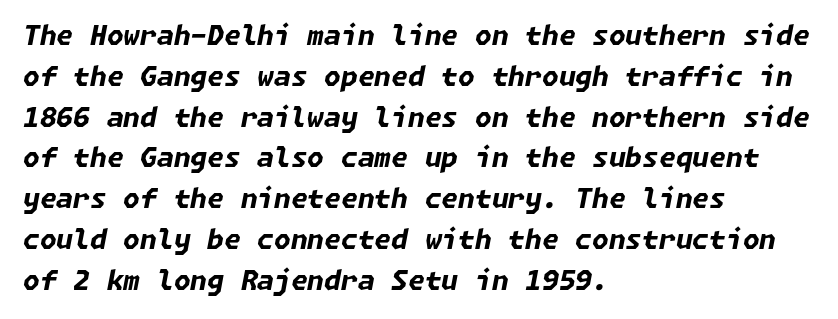
Q: Is the text bold? A: Yes.
Q: Is the text italic (slanted)? A: Yes, it leans right by about 11 degrees.
Q: Is the text underlined? A: No.
Q: How is the paragraph aligned? A: Left-aligned.
Q: Is the spacing between letters normal or unusually wide? A: Normal.
Q: Is the spacing between lines tight, normal or loose? A: Normal.
